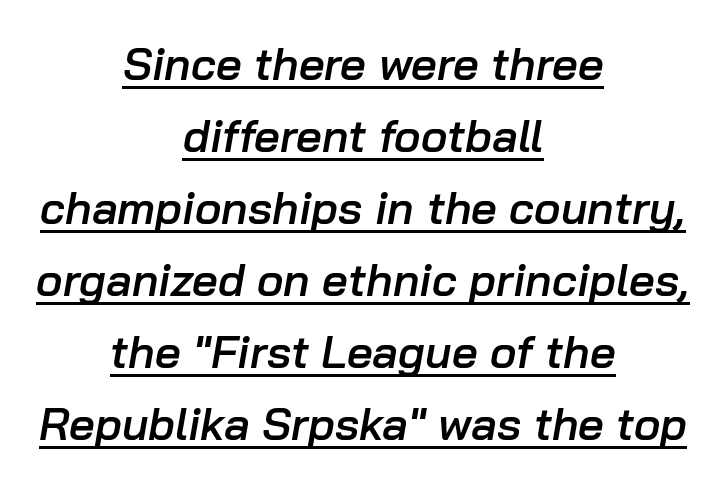
Observe the ordinary spacing: letters are neighbours, not strangers. Do the characters align in a grid? No, the font is proportional. Weight check: semibold — heavier than regular, not quite bold. Horizontal alignment here is central, giving a formal, balanced look. This sample uses an oblique cut, with every glyph tilted off the vertical. Does a line run under the words? Yes, clearly.
